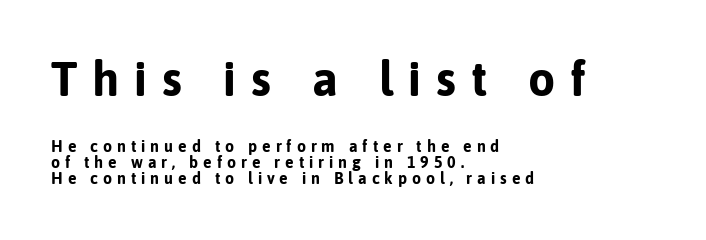
{"serif": "no", "italic": "no", "bold": "yes", "weight": "bold", "width": "normal", "stroke_contrast": "low", "x_height": "medium", "monospaced": "no", "underline": "no", "align": "left", "line_spacing": "tight", "line_spacing_ratio": 1.0, "letter_spacing": "wide", "letter_spacing_em": 0.31, "larger_block": "first", "size_ratio": 3.0, "glyph_px": 48}
